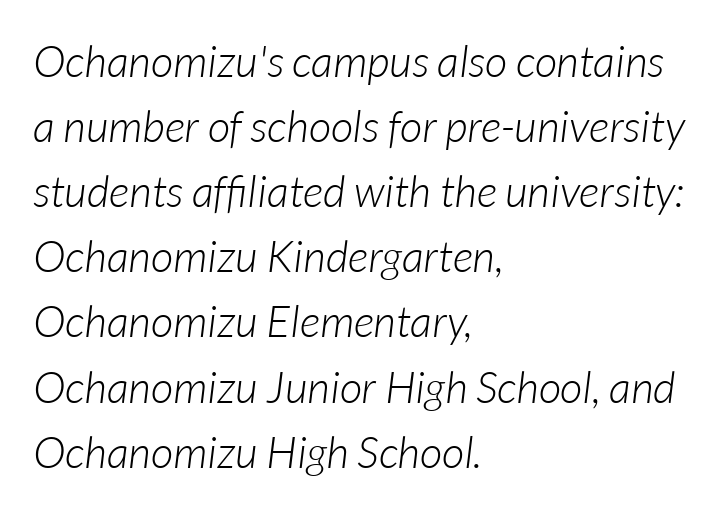
The image shows 44 px light type, italic (leaning right); set left-aligned, normal line spacing (1.48x), normal letter spacing, not underlined; low stroke contrast and a medium x-height.
